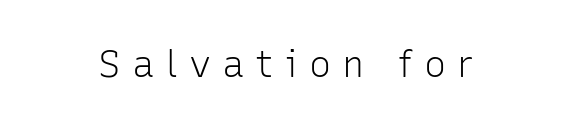
The image shows 37 px light sans-serif type, upright; set unusually wide letter spacing (+0.3 em), not underlined; low stroke contrast and a medium x-height.
